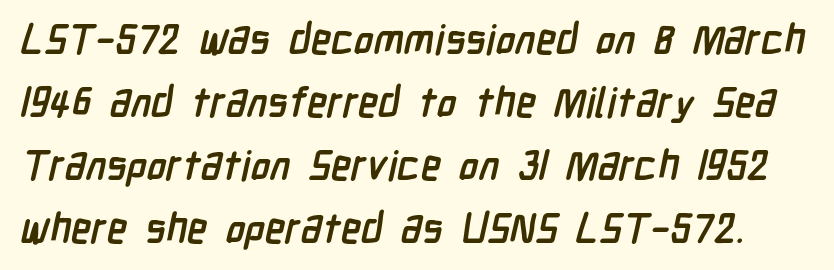
A typesetter would call this proportional, since set widths differ per character. Characters follow at the spacing the type designer built in. Students, observe: this is what conventionally led text looks like. Underline: absent. Note: no serifs on the glyphs.
